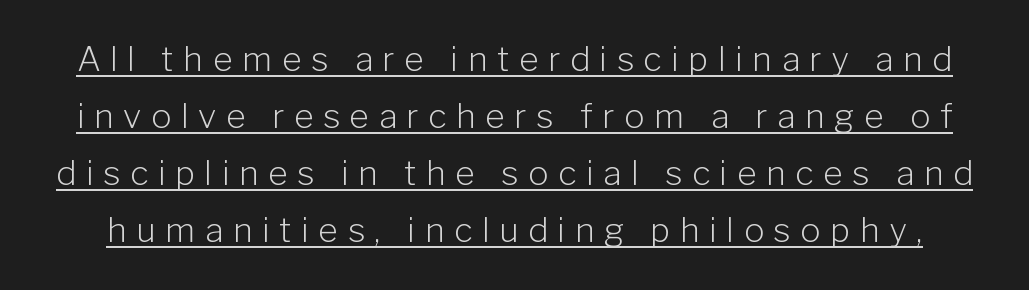
Loose tracking; the words dissolve into strings of separated letters. The letters carry no serifs — their stems end cleanly without finishing strokes. The line-height multiplier appears to be the usual default. Each stroke keeps to a modest, everyday thickness or less. A typesetter would mark this as roman, not italic.
